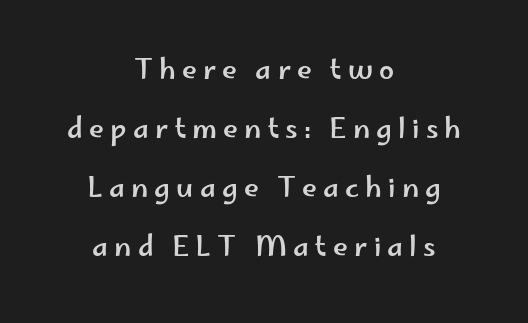
Q: Is the text italic (slanted)? A: No, it is upright.
Q: Is the text underlined? A: No.
Q: How is the paragraph aligned? A: Centered.
Q: Is the spacing between letters normal or unusually wide? A: Unusually wide.
Q: Is the spacing between lines tight, normal or loose? A: Loose.
